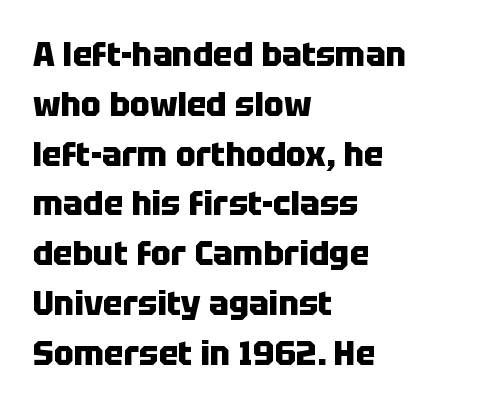
The glyphs are unaccompanied by any horizontal stroke below them. This is the regular roman posture of the typeface. Serif or sans? Sans — the stroke terminals are bare. The designer left line spacing at the default. Each letter keeps its own natural width here, so spacing adapts to shape. Alignment: flush left.
